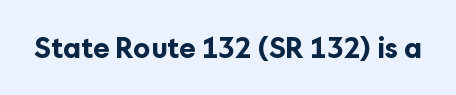
The image shows 28 px bold sans-serif type, upright; set normal letter spacing, not underlined; low stroke contrast and a medium x-height.
